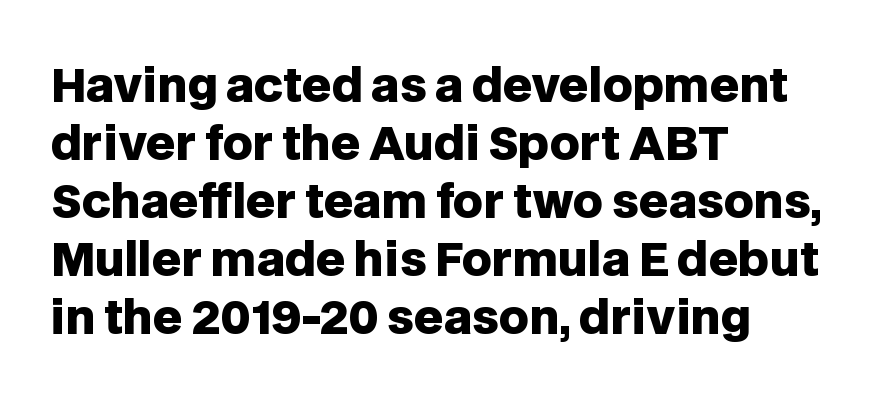
Q: Is the text bold? A: Yes.
Q: Is the text italic (slanted)? A: No, it is upright.
Q: Is the typeface a serif or a sans-serif typeface? A: Sans-serif.
Q: Is the text underlined? A: No.
Q: How is the paragraph aligned? A: Left-aligned.
Q: Is the spacing between letters normal or unusually wide? A: Normal.
Q: Is the spacing between lines tight, normal or loose? A: Normal.
Q: Width (condensed, normal, or wide)? A: Normal.
Q: Stroke contrast? A: Low.
Q: x-height? A: Large.
Q: Monospaced? A: No.
